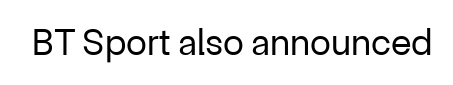
{"serif": "no", "italic": "no", "bold": "no", "weight": "regular", "width": "normal", "stroke_contrast": "low", "x_height": "medium", "monospaced": "no", "underline": "no", "letter_spacing": "normal", "letter_spacing_em": 0.0, "glyph_px": 38}
